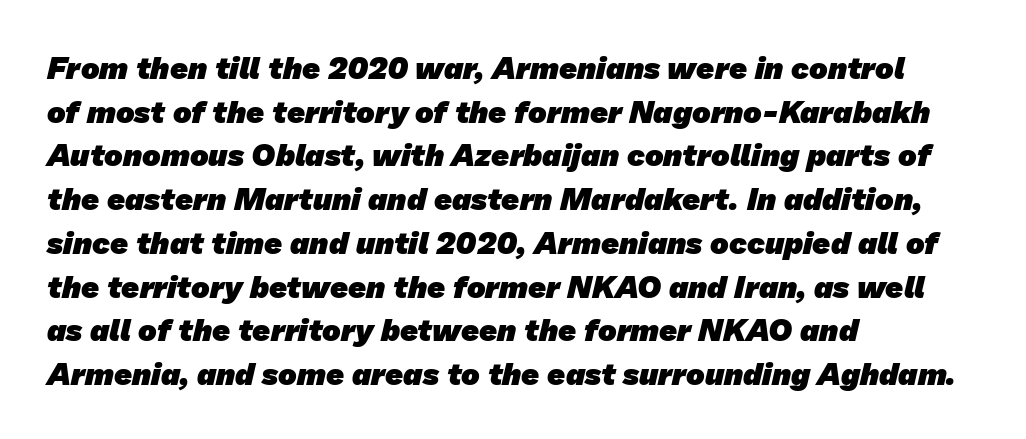
Q: Is the text bold? A: Yes.
Q: Is the typeface a serif or a sans-serif typeface? A: Sans-serif.
Q: Is the text underlined? A: No.
Q: How is the paragraph aligned? A: Left-aligned.
Q: Is the spacing between letters normal or unusually wide? A: Normal.
Q: Is the spacing between lines tight, normal or loose? A: Normal.
Q: Width (condensed, normal, or wide)? A: Normal.
Q: Stroke contrast? A: Low.
Q: x-height? A: Medium.
Q: Monospaced? A: No.
